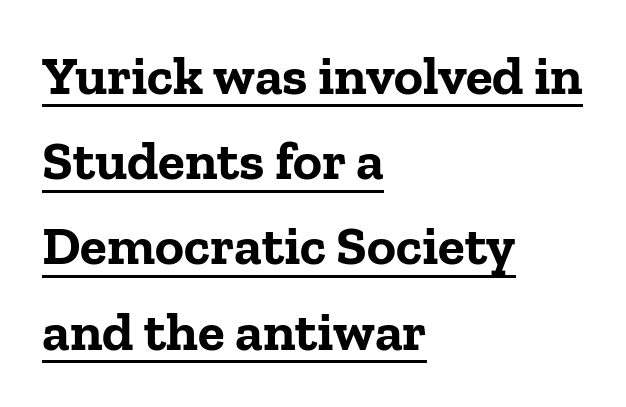
The image shows 55 px bold serif type, upright; set left-aligned, normal line spacing (1.55x), normal letter spacing, underlined; low stroke contrast and a medium x-height.
